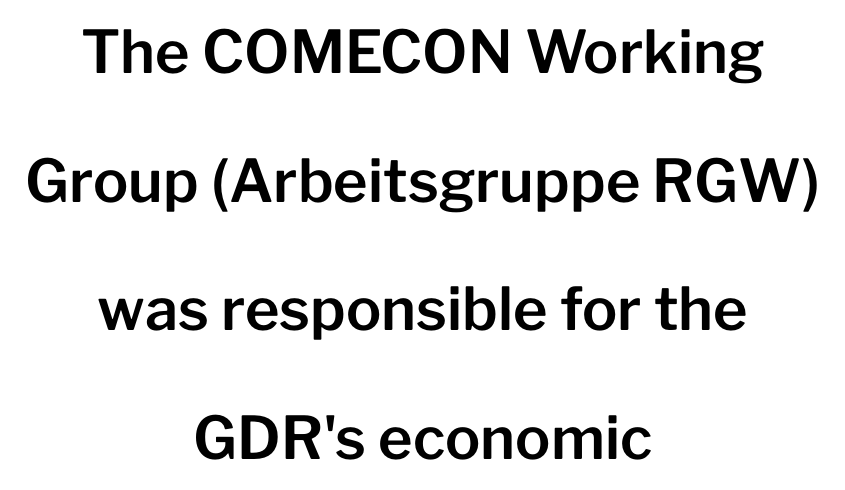
The rendering uses natural spacing where letterforms have individual widths. Serif or sans? Sans — the stroke terminals are bare. Lines of text with bare space underneath. Reading down the block, each line starts at a different indent, mirrored at its end.
